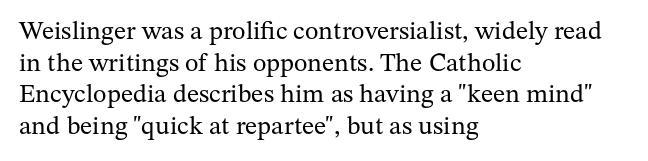
Nope, not italic — everything's standing straight. The font is comparable to plain body text, perhaps lighter. Inter-character spacing is left at the font's built-in metrics. The zone under the glyphs is completely vacant. These lines are set flush left with a ragged right edge.
